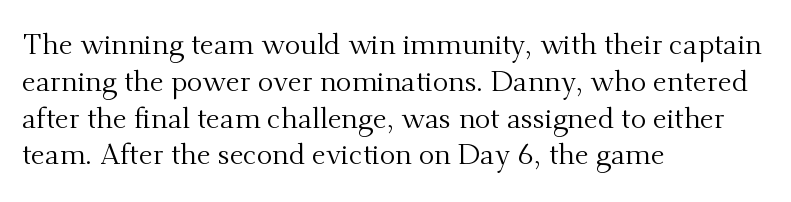
This block has exactly the height ordinary leading produces. No letter is thick-stroked: the sample isn't bold. The lines in this sample share a left origin and differ only in where they stop. Honestly, there is no underline to notice here at all. The face used here is proportionally spaced, like ordinary book or web type. Designer's note — italics off, roman on.
